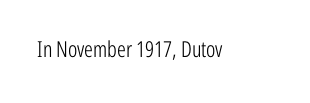
The image shows 22 px text type, upright; set normal letter spacing, not underlined.
